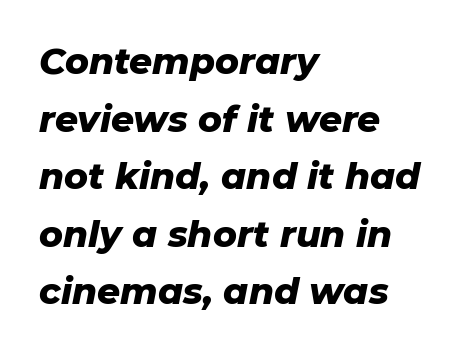
The image shows 36 px heavy type, italic (leaning right); set left-aligned, normal line spacing (1.6x), normal letter spacing, not underlined; low stroke contrast and a medium x-height.
